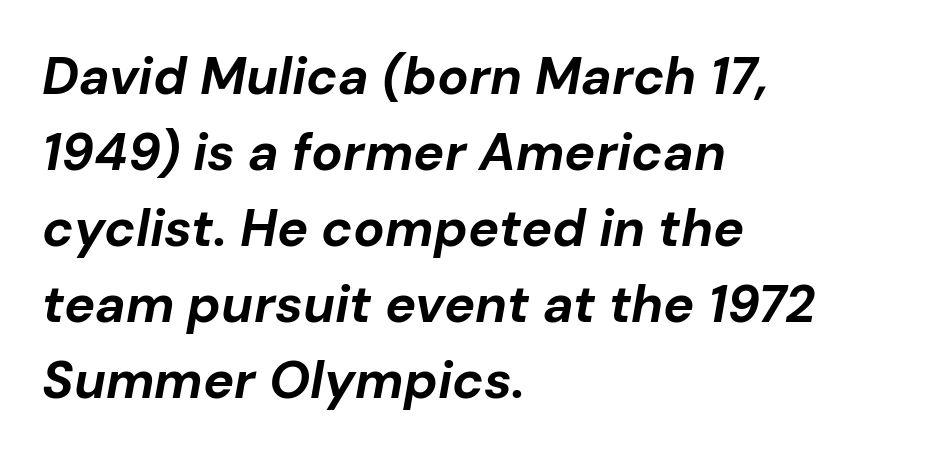
{"italic": "yes", "lean": "right", "slant_degrees": 10, "bold": "yes", "weight": "bold", "width": "normal", "stroke_contrast": "low", "x_height": "medium", "monospaced": "no", "underline": "no", "align": "left", "line_spacing": "normal", "line_spacing_ratio": 1.46, "letter_spacing": "normal", "letter_spacing_em": 0.0, "glyph_px": 52}
